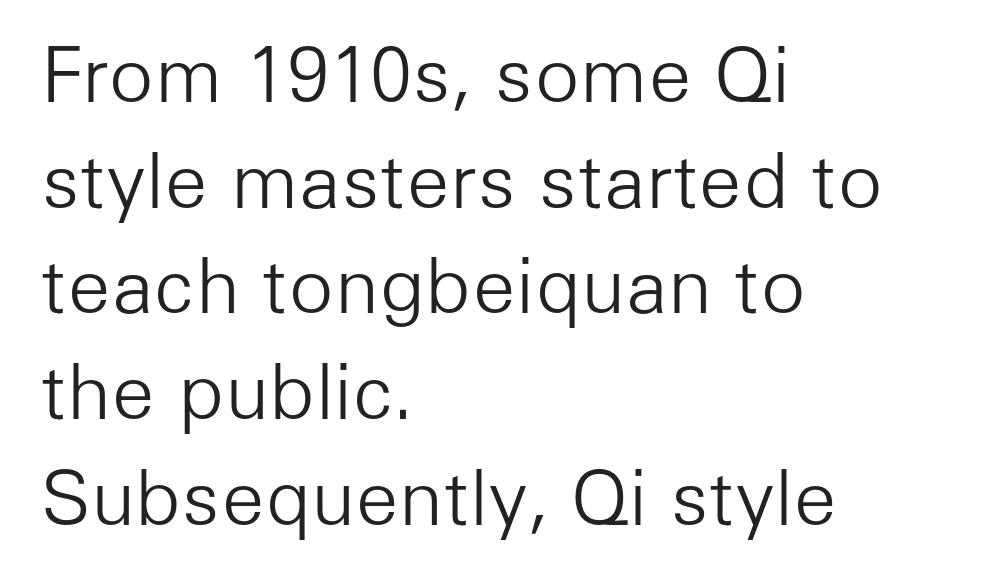
The image shows 75 px light sans-serif type, upright; set left-aligned, normal line spacing (1.41x), normal letter spacing, not underlined; low stroke contrast and a medium x-height.
